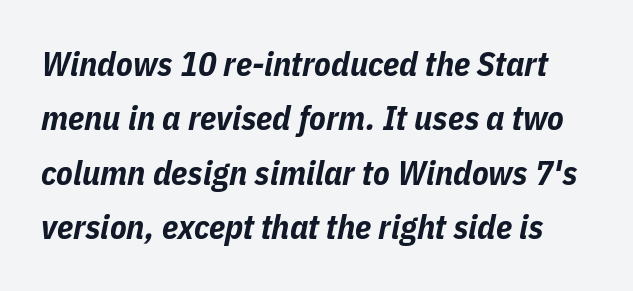
Slant detected: the letters are inclined. How are the letters spaced? Ordinarily, with no added tracking. Proportional: the letters do not fall into vertical columns. Emphasis by weight is at full strength: bold. Whoever set this chose a conventional vertical rhythm.
